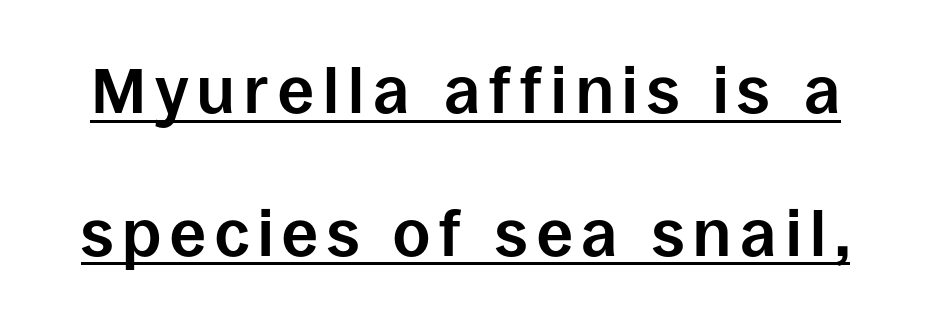
The passage shown stacks its lines with a broad gap. Beneath each row of characters lies a ruled line. Does the lettering tilt? It doesn't — this is upright. The rendering uses a bold face; every stroke is thick and dark. Nope, no serifs anywhere on these letters.
